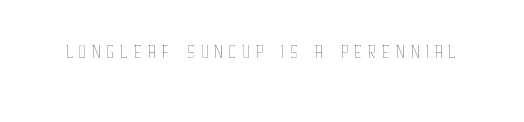
Unlike italic type, these characters show no tilt at all. The specimen omits any rule beneath the text block's lines. On a weight scale, this lands at 450 or below. This sample has the flowing, uneven cadence of proportional lettering.
